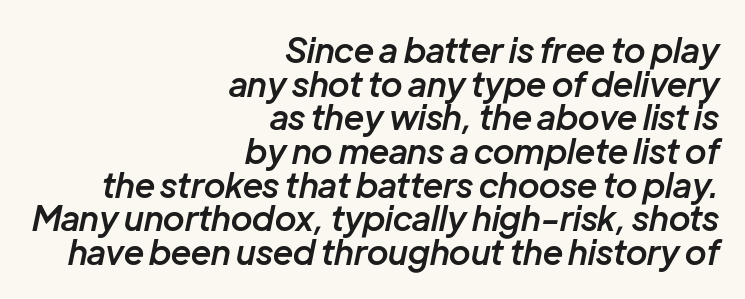
Q: Is the text bold? A: Semi-bold.
Q: Is the text italic (slanted)? A: Yes, it leans right by about 12 degrees.
Q: Is the text underlined? A: No.
Q: How is the paragraph aligned? A: Right-aligned.
Q: Is the spacing between letters normal or unusually wide? A: Normal.
Q: Is the spacing between lines tight, normal or loose? A: Tight.
Q: Width (condensed, normal, or wide)? A: Normal.
Q: Stroke contrast? A: Low.
Q: x-height? A: Medium.
Q: Monospaced? A: No.
